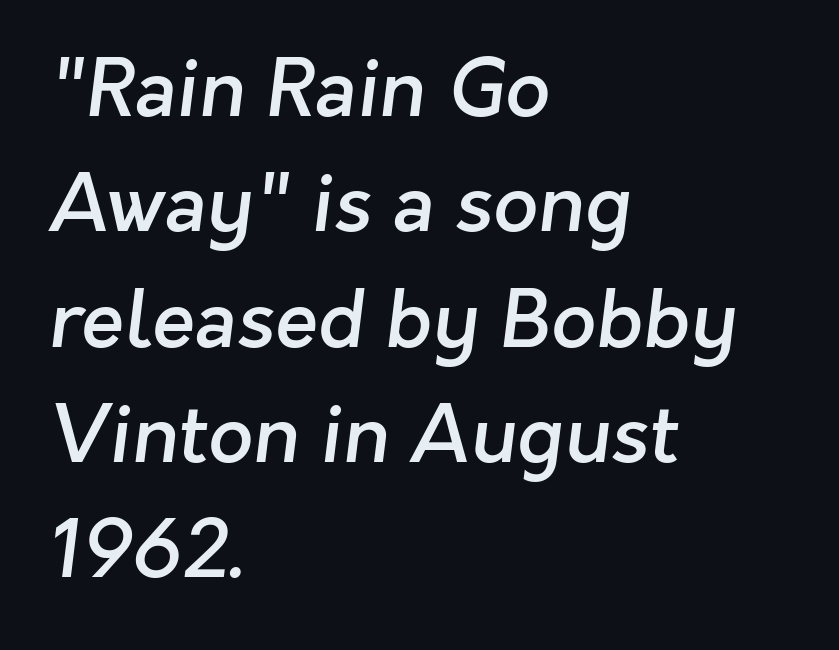
The image shows 79 px semibold sans-serif type; set left-aligned, normal line spacing (1.46x), normal letter spacing, not underlined; low stroke contrast and a medium x-height.
